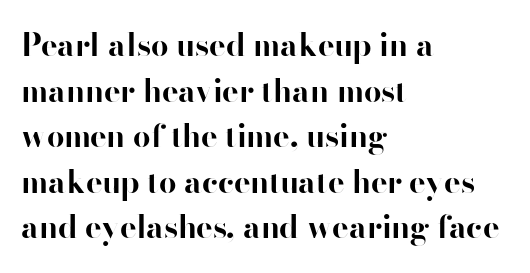
The image shows 31 px bold sans-serif type, upright; set left-aligned, normal line spacing (1.47x), normal letter spacing, not underlined; high stroke contrast and a small x-height.
